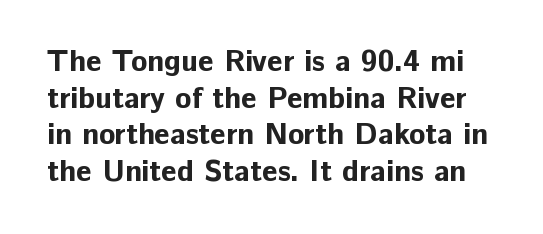
The rendering keeps characters at their native spacing. This is heavy type, rendered in bold. Honestly, there is no underline to notice here at all. The lettering stays uniformly vertical, giving the passage a roman look. You can tell from the bare stems that sans-serif type was used. Here the designer chose a conventional face with non-uniform glyph widths.
